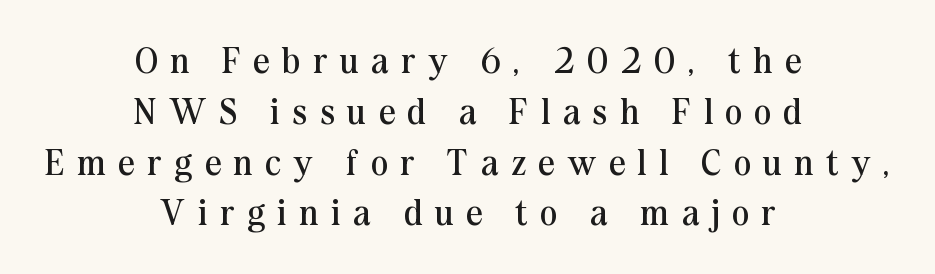
Q: Is the text bold? A: No.
Q: Is the text italic (slanted)? A: No, it is upright.
Q: Is the typeface a serif or a sans-serif typeface? A: Serif.
Q: Is the text underlined? A: No.
Q: How is the paragraph aligned? A: Centered.
Q: Is the spacing between letters normal or unusually wide? A: Unusually wide.
Q: Is the spacing between lines tight, normal or loose? A: Normal.
Q: Width (condensed, normal, or wide)? A: Normal.
Q: Stroke contrast? A: Medium.
Q: x-height? A: Medium.
Q: Monospaced? A: No.
